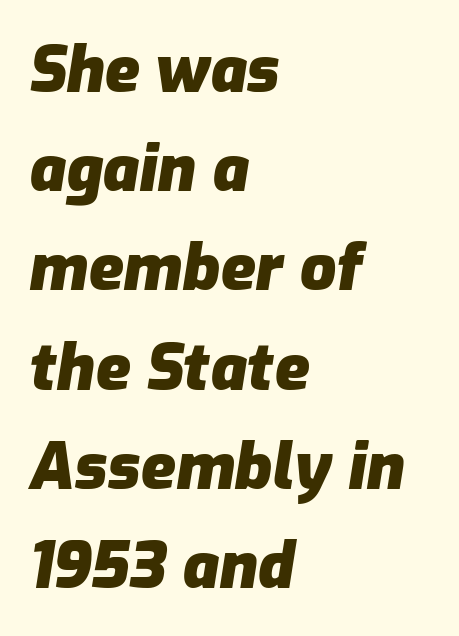
Q: Is the text bold? A: Yes.
Q: Is the text italic (slanted)? A: Yes, it leans right by about 9 degrees.
Q: Is the text underlined? A: No.
Q: How is the paragraph aligned? A: Left-aligned.
Q: Is the spacing between letters normal or unusually wide? A: Normal.
Q: Is the spacing between lines tight, normal or loose? A: Normal.
Q: Width (condensed, normal, or wide)? A: Normal.
Q: Stroke contrast? A: Low.
Q: x-height? A: Medium.
Q: Monospaced? A: No.
